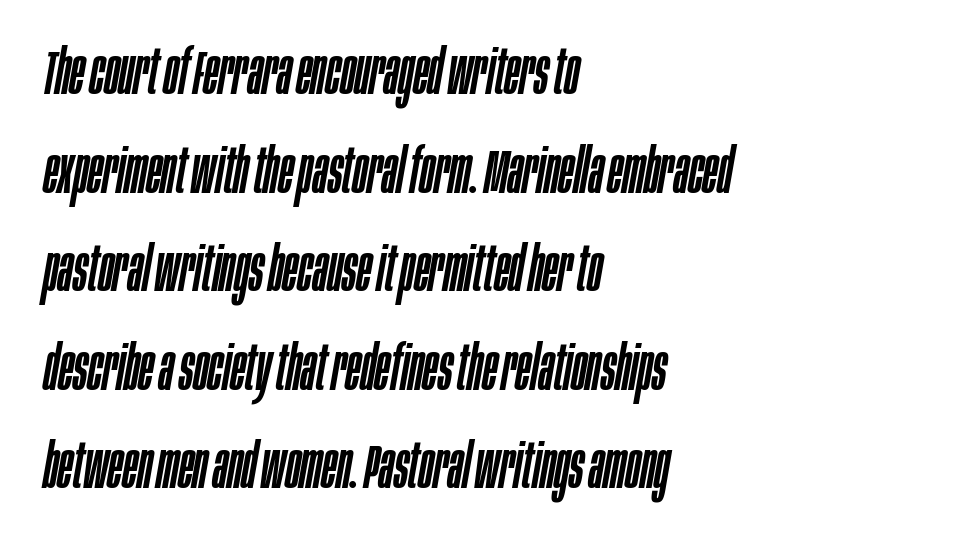
The image shows 62 px condensed type, italic (leaning right); set left-aligned, normal line spacing (1.59x), normal letter spacing, not underlined; low stroke contrast and a large x-height.
